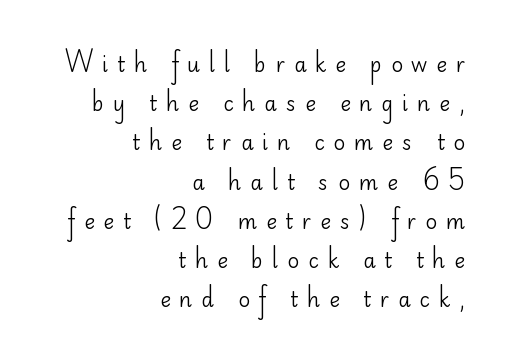
Each new line begins a long way beneath the previous one. Glyph-to-glyph distance is far greater than everyday printed text. Every stem runs plumb, perpendicular to the baseline. Beneath every word, the page is bare.
